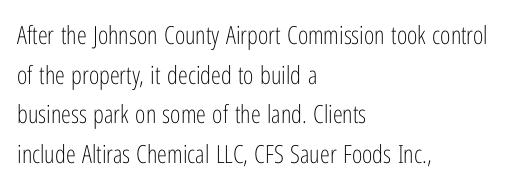
{"italic": "no", "bold": "no", "underline": "no", "align": "left", "line_spacing": "normal", "line_spacing_ratio": 1.59, "letter_spacing": "normal", "letter_spacing_em": 0.0, "glyph_px": 25}
